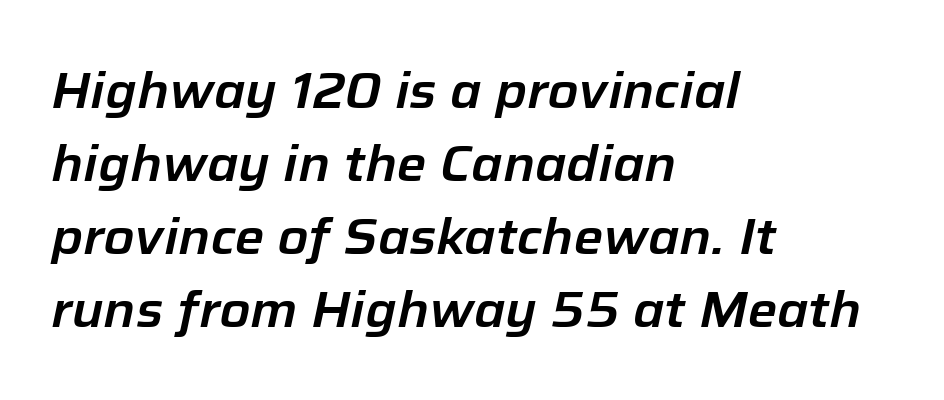
How are the letters spaced? Ordinarily, with no added tracking. Here the designer chose a conventional face with non-uniform glyph widths. Bare-footed words on every line. A typesetter would call this leading conventional body-copy spacing. In terms of posture, this sample is oblique. The text block is weighted toward the left margin, trailing off unevenly rightward.
